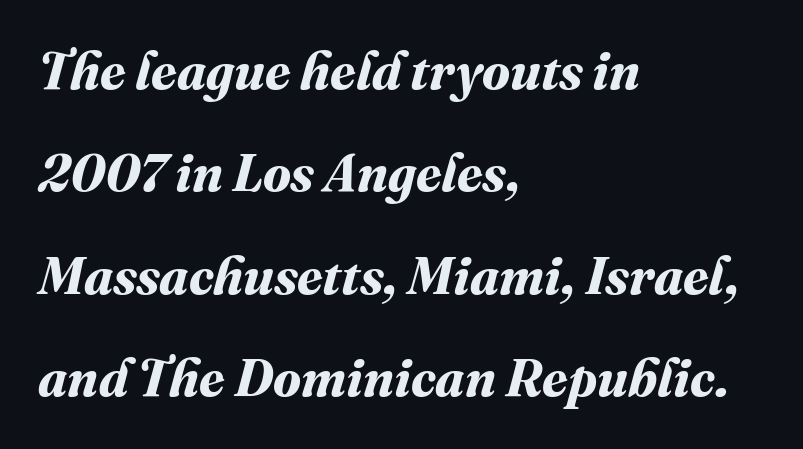
Q: Is the text bold? A: Yes.
Q: Is the text underlined? A: No.
Q: How is the paragraph aligned? A: Left-aligned.
Q: Is the spacing between letters normal or unusually wide? A: Normal.
Q: Is the spacing between lines tight, normal or loose? A: Loose.
Q: Width (condensed, normal, or wide)? A: Normal.
Q: Stroke contrast? A: Medium.
Q: x-height? A: Medium.
Q: Monospaced? A: No.
